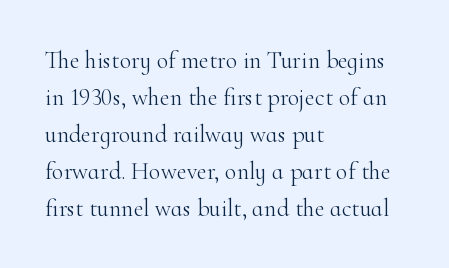
The image shows 24 px text type, upright; set left-aligned, normal line spacing (1.54x), normal letter spacing, not underlined.
